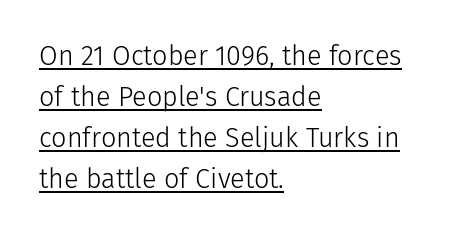
Q: Is the text bold? A: No.
Q: Is the text italic (slanted)? A: No, it is upright.
Q: Is the text underlined? A: Yes.
Q: How is the paragraph aligned? A: Left-aligned.
Q: Is the spacing between letters normal or unusually wide? A: Normal.
Q: Is the spacing between lines tight, normal or loose? A: Normal.
